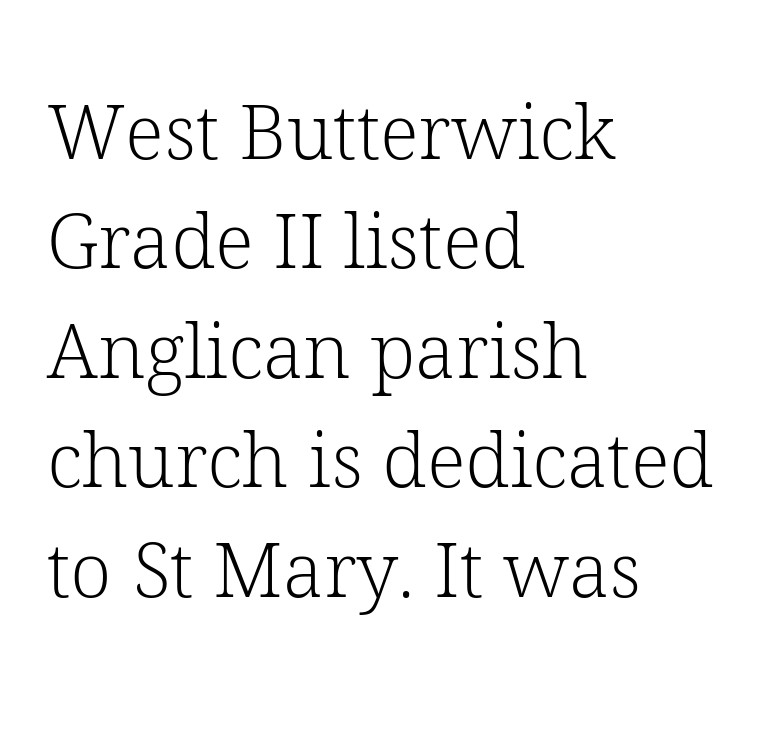
How would I describe the line gaps? Plain and ordinary. Classification — serif. The paragraph shown leans on its left margin. No extra ink here — the face is not bold. This sample has the flowing, uneven cadence of proportional lettering. Designer's note — italics off, roman on.
